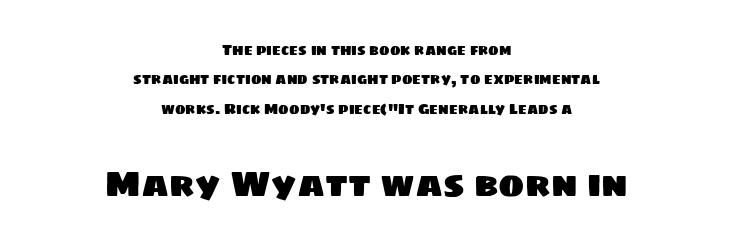
The image shows 35 px sans-serif type; set centered, loose line spacing (2.1x), normal letter spacing, not underlined; the second (bottom) block is 2.5x larger; low stroke contrast and a large x-height.
